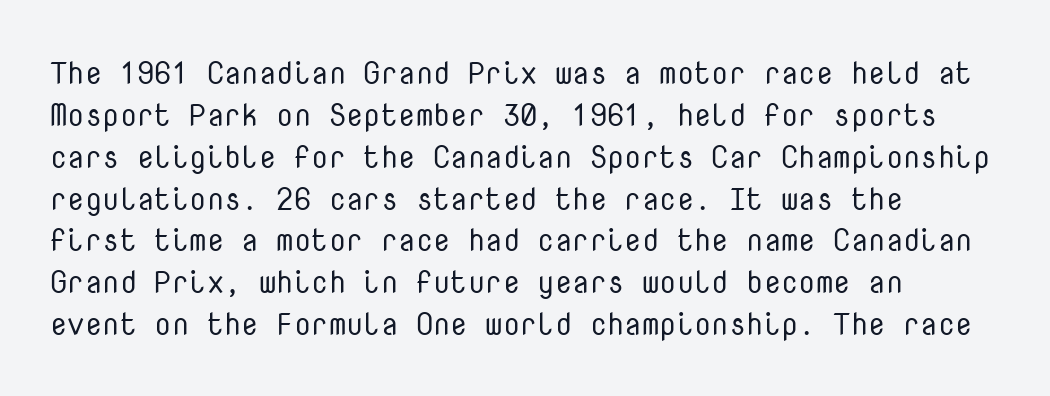
Q: Is the text bold? A: No.
Q: Is the text italic (slanted)? A: No, it is upright.
Q: Is the typeface a serif or a sans-serif typeface? A: Sans-serif.
Q: Is the text underlined? A: No.
Q: How is the paragraph aligned? A: Left-aligned.
Q: Is the spacing between letters normal or unusually wide? A: Normal.
Q: Is the spacing between lines tight, normal or loose? A: Normal.
Q: Width (condensed, normal, or wide)? A: Normal.
Q: Stroke contrast? A: Low.
Q: x-height? A: Medium.
Q: Monospaced? A: Yes.
